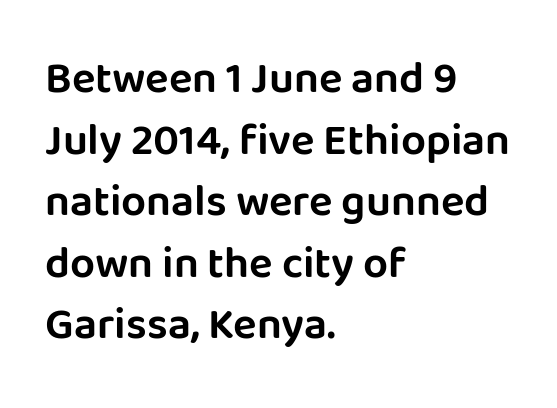
Q: Is the text italic (slanted)? A: No, it is upright.
Q: Is the typeface a serif or a sans-serif typeface? A: Sans-serif.
Q: Is the text underlined? A: No.
Q: How is the paragraph aligned? A: Left-aligned.
Q: Is the spacing between letters normal or unusually wide? A: Normal.
Q: Is the spacing between lines tight, normal or loose? A: Normal.
Q: Width (condensed, normal, or wide)? A: Normal.
Q: Stroke contrast? A: Low.
Q: x-height? A: Large.
Q: Monospaced? A: No.
